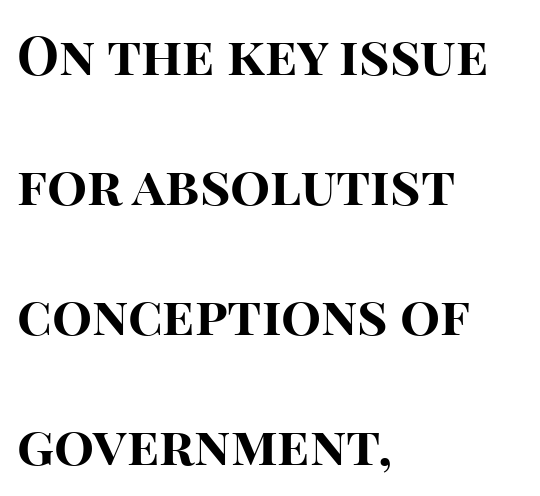
The image shows 53 px bold sans-serif type, upright; set left-aligned, loose line spacing (2.45x), normal letter spacing, not underlined; high stroke contrast and a large x-height.
